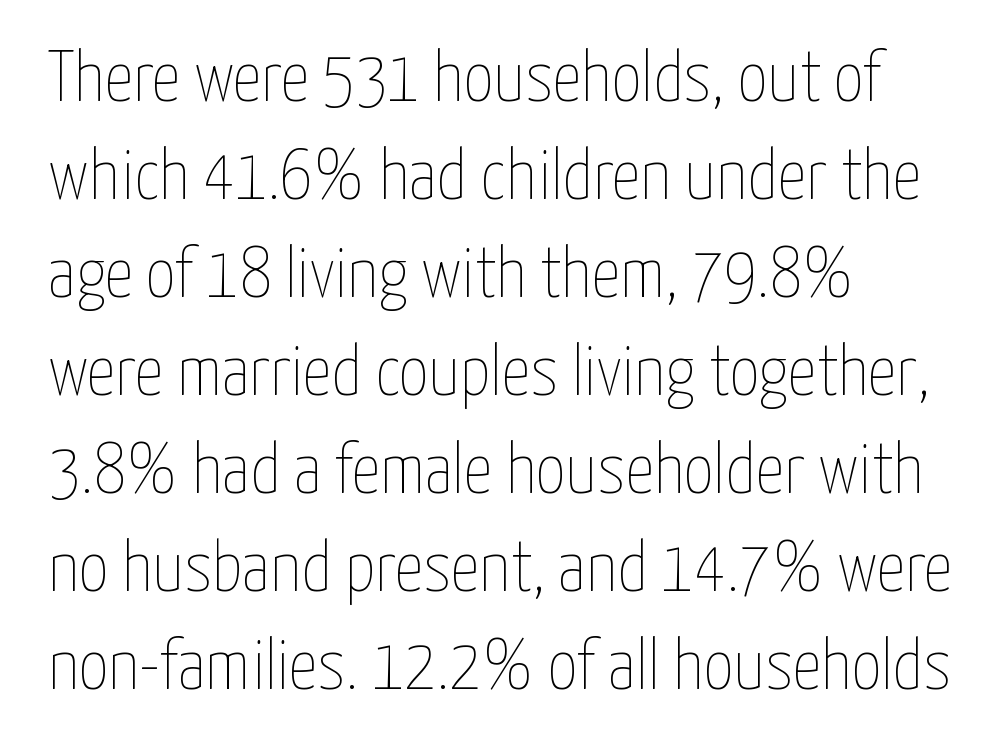
{"italic": "no", "bold": "no", "weight": "thin", "width": "condensed", "stroke_contrast": "low", "x_height": "medium", "monospaced": "no", "underline": "no", "align": "left", "line_spacing": "normal", "line_spacing_ratio": 1.36, "letter_spacing": "normal", "letter_spacing_em": 0.0, "glyph_px": 72}
